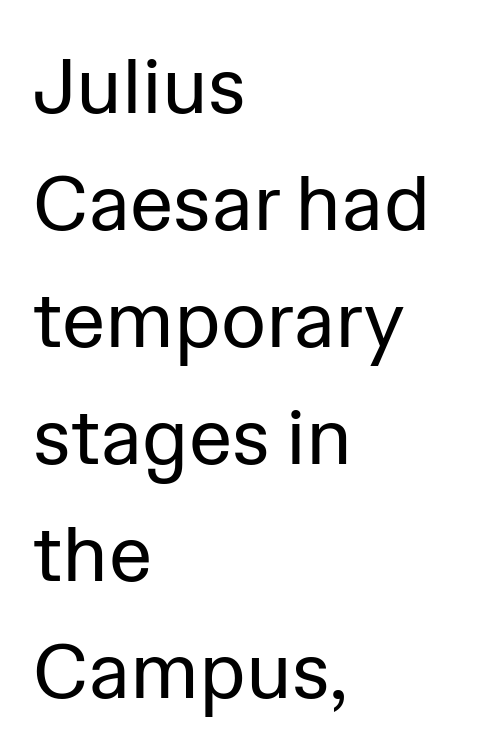
The image shows 78 px regular-weight sans-serif type, upright; set left-aligned, normal line spacing (1.5x), normal letter spacing, not underlined; low stroke contrast and a medium x-height.
